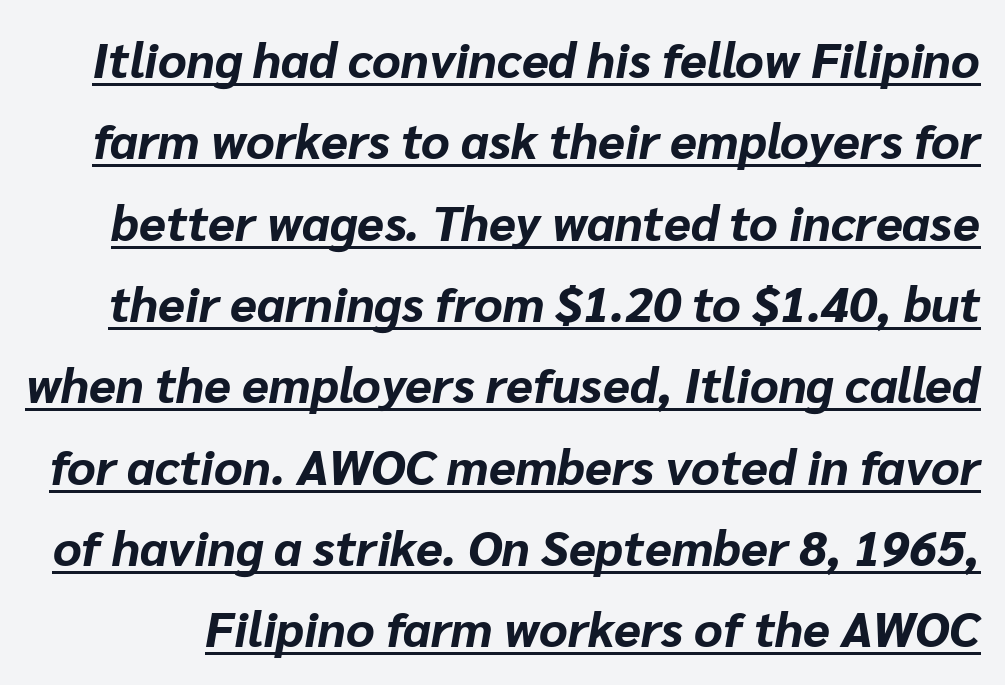
Q: Is the text bold? A: Yes.
Q: Is the text italic (slanted)? A: Yes, it leans right by about 10 degrees.
Q: Is the text underlined? A: Yes.
Q: Is the spacing between letters normal or unusually wide? A: Normal.
Q: Is the spacing between lines tight, normal or loose? A: Normal.
Q: Width (condensed, normal, or wide)? A: Normal.
Q: Stroke contrast? A: Low.
Q: x-height? A: Medium.
Q: Monospaced? A: No.
